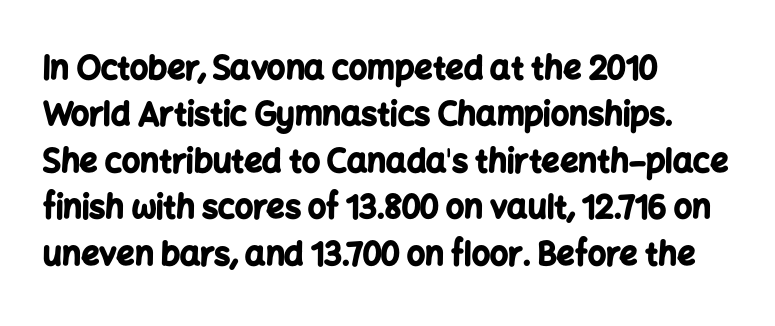
{"serif": "no", "italic": "no", "bold": "yes", "weight": "bold", "width": "normal", "stroke_contrast": "low", "x_height": "medium", "monospaced": "no", "underline": "no", "align": "left", "line_spacing": "normal", "line_spacing_ratio": 1.45, "letter_spacing": "normal", "letter_spacing_em": 0.0, "glyph_px": 32}
